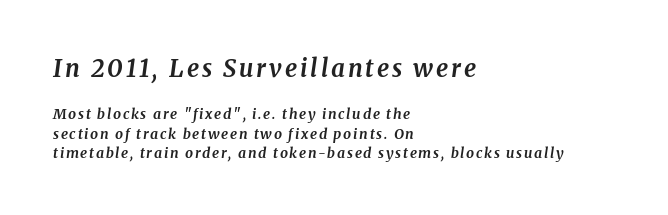
The image shows 24 px bold type, italic (leaning right); set left-aligned, normal line spacing (1.38x), not underlined; the first (top) block is 1.71x larger.
